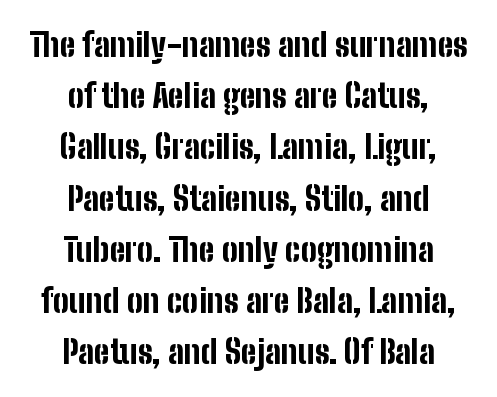
Q: Is the text bold? A: Yes.
Q: Is the text italic (slanted)? A: No, it is upright.
Q: Is the typeface a serif or a sans-serif typeface? A: Sans-serif.
Q: Is the text underlined? A: No.
Q: How is the paragraph aligned? A: Centered.
Q: Is the spacing between letters normal or unusually wide? A: Normal.
Q: Is the spacing between lines tight, normal or loose? A: Normal.
Q: Width (condensed, normal, or wide)? A: Condensed.
Q: Stroke contrast? A: Low.
Q: x-height? A: Medium.
Q: Monospaced? A: No.
